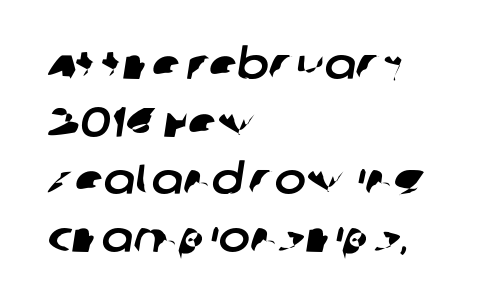
Q: Is the typeface a serif or a sans-serif typeface? A: Sans-serif.
Q: Is the text underlined? A: No.
Q: How is the paragraph aligned? A: Left-aligned.
Q: Is the spacing between letters normal or unusually wide? A: Normal.
Q: Is the spacing between lines tight, normal or loose? A: Normal.
Q: Width (condensed, normal, or wide)? A: Normal.
Q: Stroke contrast? A: Low.
Q: x-height? A: Large.
Q: Monospaced? A: No.
